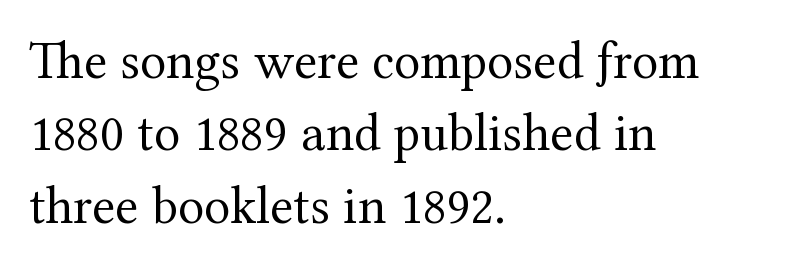
{"serif": "yes", "italic": "no", "bold": "no", "weight": "regular", "width": "normal", "stroke_contrast": "medium", "x_height": "medium", "monospaced": "no", "underline": "no", "align": "left", "line_spacing": "normal", "line_spacing_ratio": 1.34, "letter_spacing": "normal", "letter_spacing_em": 0.0, "glyph_px": 54}
